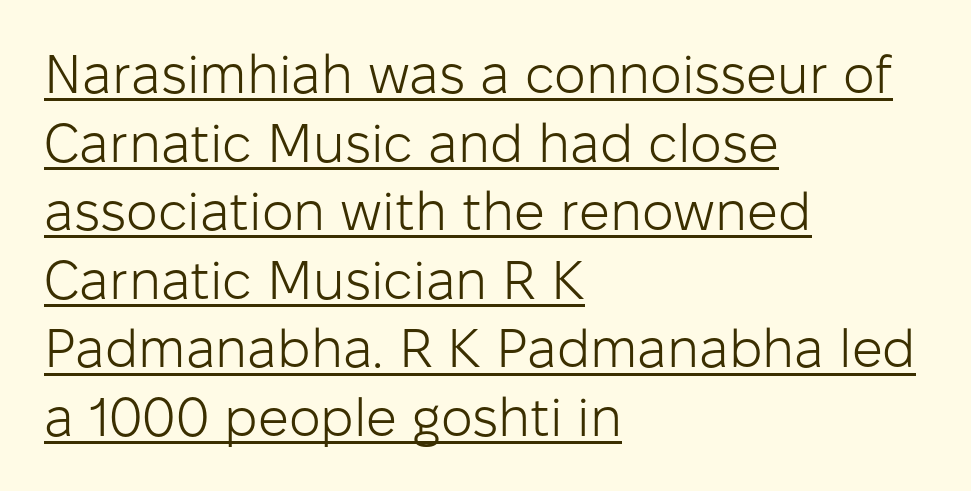
Q: Is the text bold? A: No.
Q: Is the text italic (slanted)? A: No, it is upright.
Q: Is the typeface a serif or a sans-serif typeface? A: Sans-serif.
Q: Is the text underlined? A: Yes.
Q: How is the paragraph aligned? A: Left-aligned.
Q: Is the spacing between letters normal or unusually wide? A: Normal.
Q: Is the spacing between lines tight, normal or loose? A: Normal.
Q: Width (condensed, normal, or wide)? A: Normal.
Q: Stroke contrast? A: Low.
Q: x-height? A: Medium.
Q: Monospaced? A: No.
